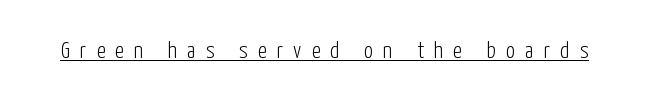
The image shows 23 px text type, upright; set unusually wide letter spacing (+0.44 em), underlined.
